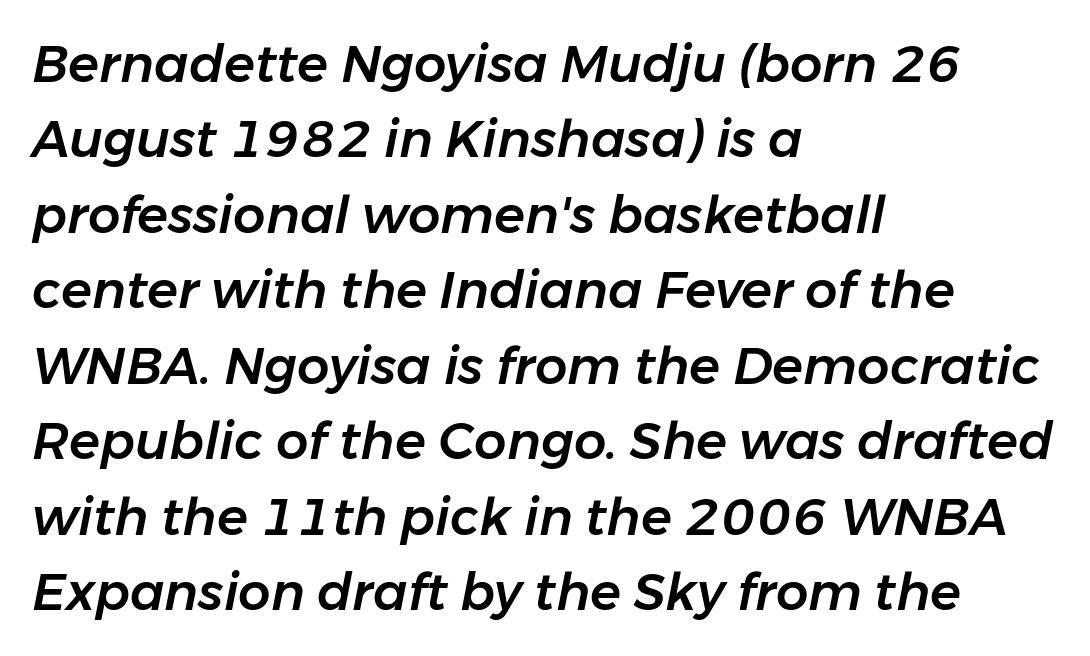
Q: Is the text italic (slanted)? A: Yes, it leans right by about 11 degrees.
Q: Is the text underlined? A: No.
Q: How is the paragraph aligned? A: Left-aligned.
Q: Is the spacing between letters normal or unusually wide? A: Normal.
Q: Is the spacing between lines tight, normal or loose? A: Normal.
Q: Width (condensed, normal, or wide)? A: Normal.
Q: Stroke contrast? A: Low.
Q: x-height? A: Medium.
Q: Monospaced? A: No.
